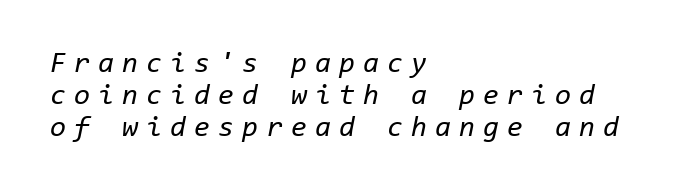
The image shows 29 px regular-weight type, italic (leaning right), monospaced; set left-aligned, tight line spacing (1.1x), unusually wide letter spacing (+0.28 em), not underlined; low stroke contrast and a medium x-height.
